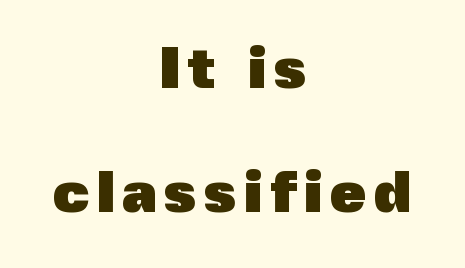
Q: Is the text bold? A: Yes.
Q: Is the text italic (slanted)? A: No, it is upright.
Q: Is the typeface a serif or a sans-serif typeface? A: Sans-serif.
Q: Is the text underlined? A: No.
Q: How is the paragraph aligned? A: Centered.
Q: Is the spacing between lines tight, normal or loose? A: Loose.
Q: Width (condensed, normal, or wide)? A: Normal.
Q: x-height? A: Medium.
Q: Monospaced? A: No.
